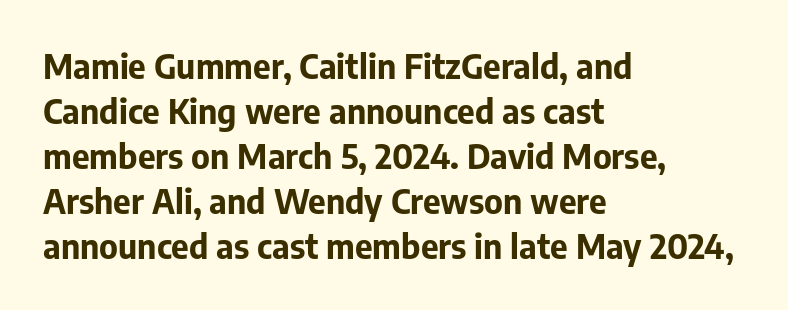
Q: Is the text bold? A: Yes.
Q: Is the text italic (slanted)? A: No, it is upright.
Q: Is the typeface a serif or a sans-serif typeface? A: Sans-serif.
Q: Is the text underlined? A: No.
Q: How is the paragraph aligned? A: Left-aligned.
Q: Is the spacing between letters normal or unusually wide? A: Normal.
Q: Is the spacing between lines tight, normal or loose? A: Normal.
Q: Width (condensed, normal, or wide)? A: Normal.
Q: Stroke contrast? A: Low.
Q: x-height? A: Medium.
Q: Monospaced? A: No.
